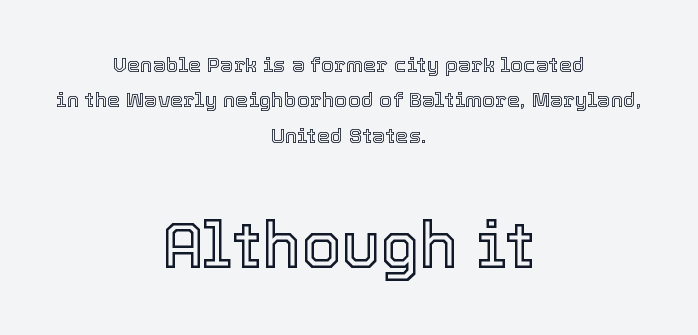
The leading is moderate, giving the passage an even texture. No italicization has been applied; the sample stays upright. Think of a printed novel: that variable character pitch is what you see here. Just letters on the line, the space beneath them empty. The setting favours the middle, as headings and verse often do. Letter spacing: default.
